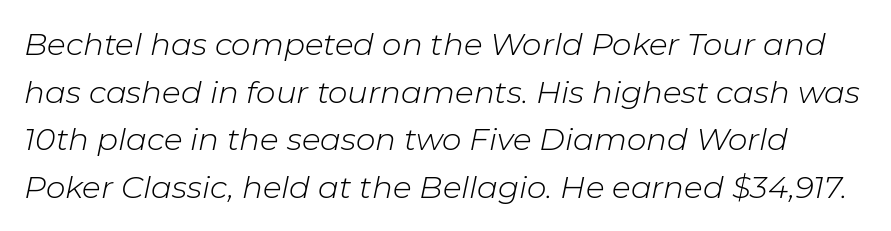
Q: Is the text bold? A: No.
Q: Is the text italic (slanted)? A: Yes, it leans right by about 11 degrees.
Q: Is the text underlined? A: No.
Q: Is the spacing between letters normal or unusually wide? A: Normal.
Q: Is the spacing between lines tight, normal or loose? A: Normal.
Q: Width (condensed, normal, or wide)? A: Normal.
Q: Stroke contrast? A: Low.
Q: x-height? A: Medium.
Q: Monospaced? A: No.
